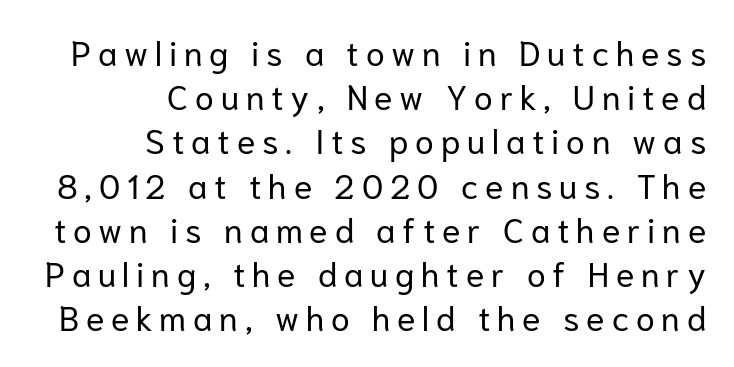
Horizontal alignment here is rightward, an uncommon choice for prose. Here the glyphs are tracked loosely, breaking word shapes into spaced letters. Designer's note — italics off, roman on. Regarding leading, the lines here are spaced in the standard way.
